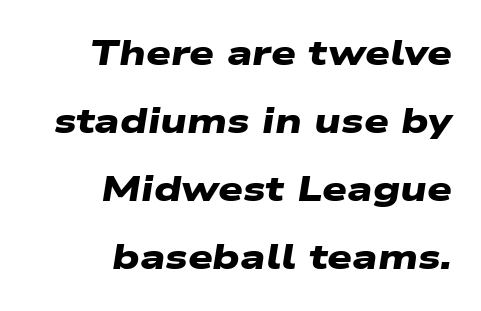
If you measured baseline to baseline, you'd find a long distance. Unlike a traditional serif, this face leaves its strokes unadorned. You'd pick this weight for a headline — it's a proper bold. Default kerning and tracking; the words read as compact shapes.
